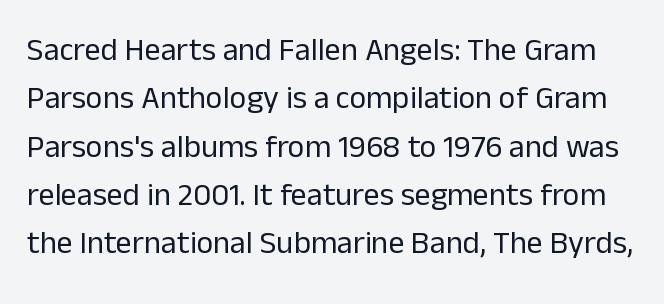
Q: Is the text bold? A: No.
Q: Is the text italic (slanted)? A: No, it is upright.
Q: Is the typeface a serif or a sans-serif typeface? A: Sans-serif.
Q: Is the text underlined? A: No.
Q: Is the spacing between letters normal or unusually wide? A: Normal.
Q: Is the spacing between lines tight, normal or loose? A: Normal.
Q: Width (condensed, normal, or wide)? A: Normal.
Q: Stroke contrast? A: Low.
Q: x-height? A: Medium.
Q: Monospaced? A: No.
